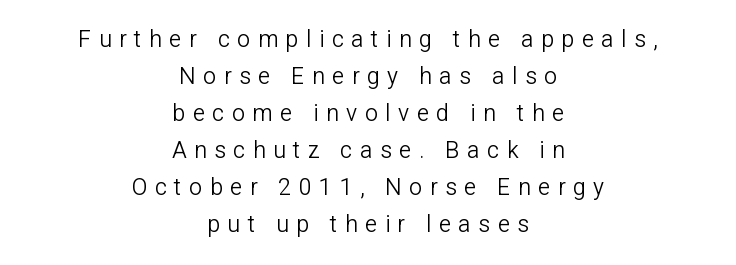
A centered setting, common on invitations and titles, is used for this passage. The type is letterspaced generously, with wide tracking. Ordinary non-slanted type is in use. The gap between lines stays unmarked.
